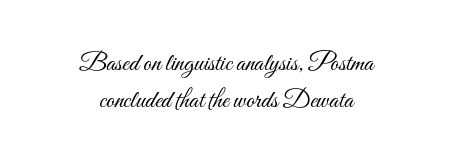
The image shows 26 px text type; set centered, normal line spacing (1.43x), normal letter spacing, not underlined.
